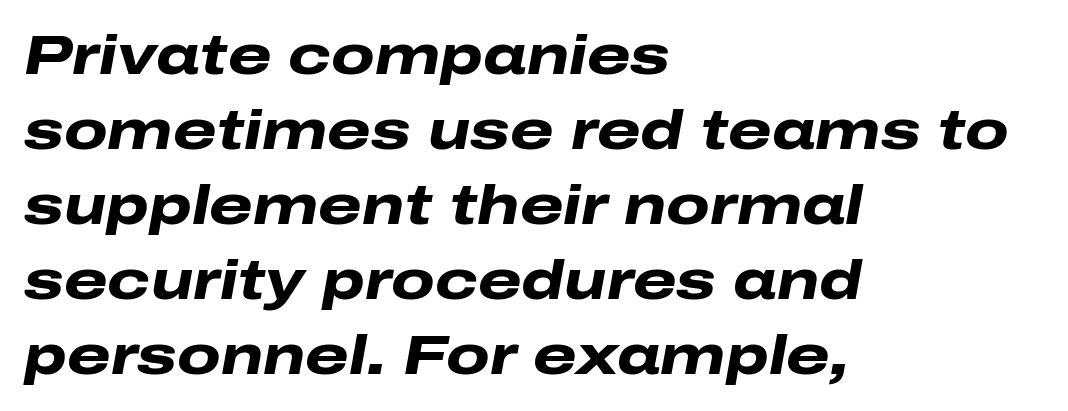
{"italic": "yes", "lean": "right", "slant_degrees": 10, "bold": "yes", "weight": "heavy", "width": "wide", "stroke_contrast": "low", "x_height": "medium", "monospaced": "no", "underline": "no", "align": "left", "line_spacing": "normal", "line_spacing_ratio": 1.34, "letter_spacing": "normal", "letter_spacing_em": 0.0, "glyph_px": 56}
